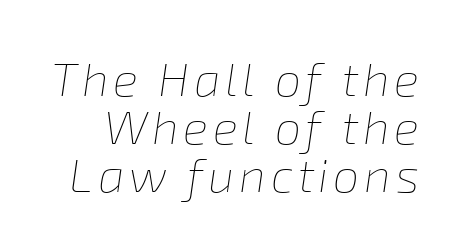
Q: Is the text bold? A: No.
Q: Is the text italic (slanted)? A: Yes, it leans right by about 8 degrees.
Q: Is the text underlined? A: No.
Q: Is the spacing between lines tight, normal or loose? A: Tight.
Q: Width (condensed, normal, or wide)? A: Normal.
Q: Stroke contrast? A: Low.
Q: x-height? A: Medium.
Q: Monospaced? A: No.
